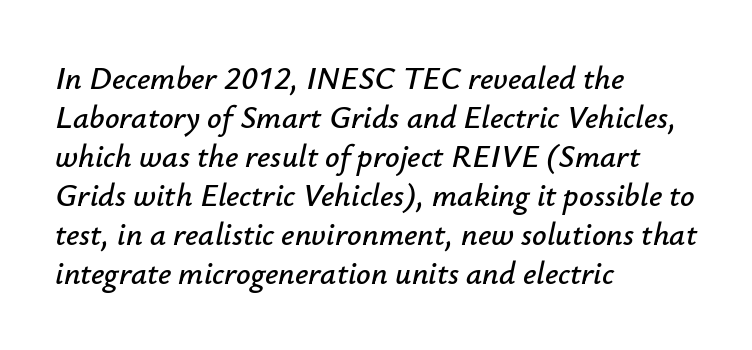
{"italic": "yes", "lean": "right", "slant_degrees": 12, "width": "normal", "stroke_contrast": "low", "x_height": "small", "monospaced": "no", "underline": "no", "align": "left", "line_spacing_ratio": 1.22, "letter_spacing": "normal", "letter_spacing_em": 0.0, "glyph_px": 32}
